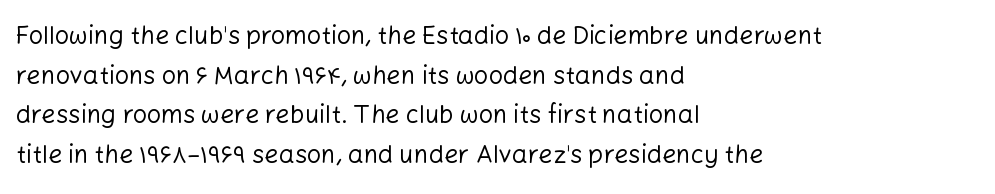
{"italic": "no", "bold": "no", "underline": "no", "align": "left", "line_spacing": "normal", "line_spacing_ratio": 1.59, "letter_spacing": "normal", "letter_spacing_em": 0.0, "glyph_px": 25}
